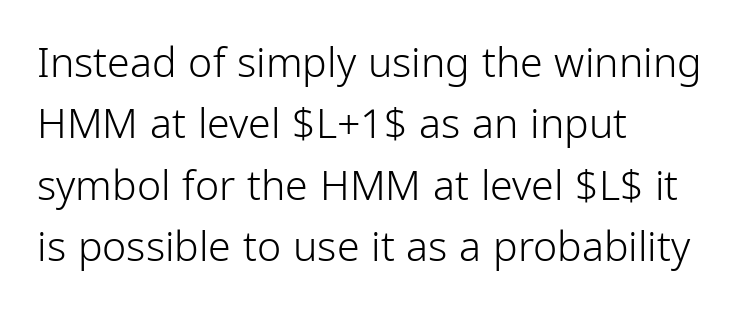
You can tell from the bare stems that sans-serif type was used. Plain, unruled lines of type. It's the straight-up-and-down kind of type. In terms of leading, this rendering sits right in the middle.
